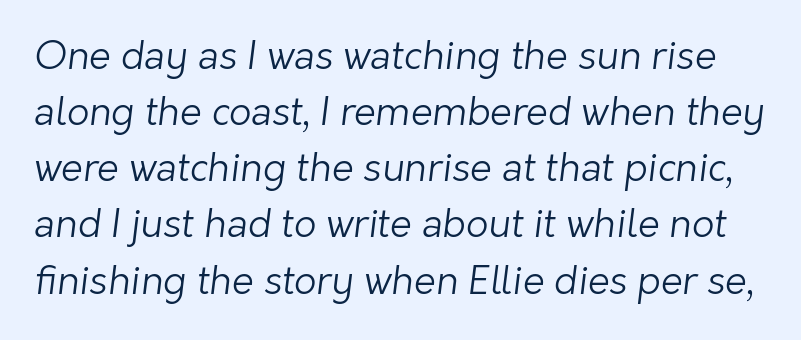
{"serif": "no", "bold": "no", "weight": "light", "width": "normal", "stroke_contrast": "low", "x_height": "medium", "monospaced": "no", "underline": "no", "line_spacing": "normal", "line_spacing_ratio": 1.44, "letter_spacing": "normal", "letter_spacing_em": 0.0, "glyph_px": 39}
